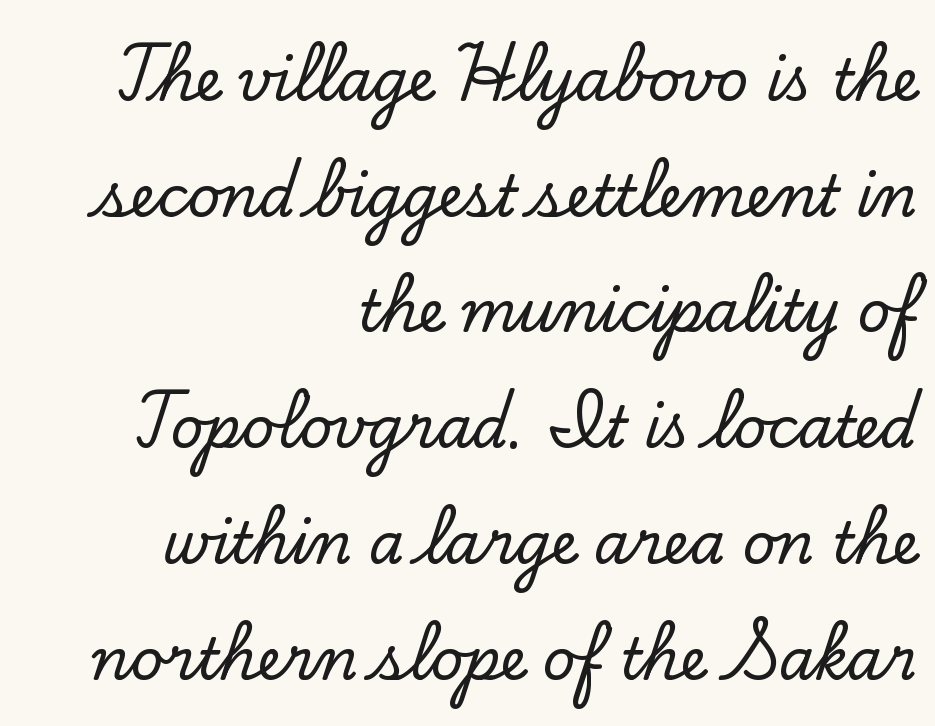
Q: Is the text italic (slanted)? A: Yes.
Q: Is the typeface a serif or a sans-serif typeface? A: Serif.
Q: Is the text underlined? A: No.
Q: How is the paragraph aligned? A: Right-aligned.
Q: Is the spacing between letters normal or unusually wide? A: Normal.
Q: Is the spacing between lines tight, normal or loose? A: Loose.
Q: Width (condensed, normal, or wide)? A: Normal.
Q: Stroke contrast? A: Low.
Q: x-height? A: Small.
Q: Monospaced? A: No.
